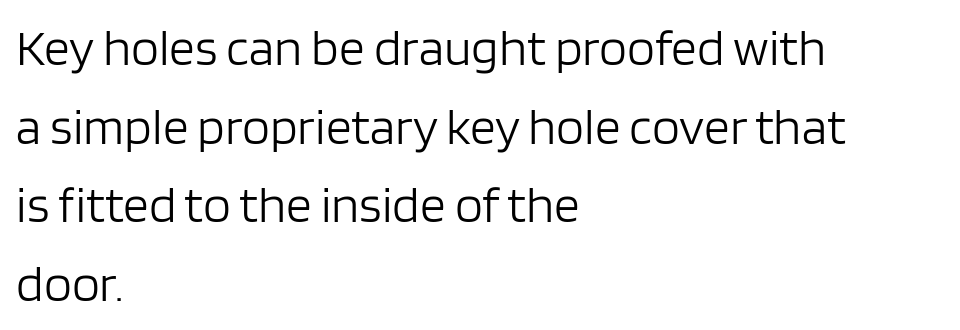
Default kerning and tracking; the words read as compact shapes. Underline: absent. These glyphs show unthickened strokes, regular width or finer. What kind of face is this? One without serifs — a sans. The lines in this sample share a left origin and differ only in where they stop.
